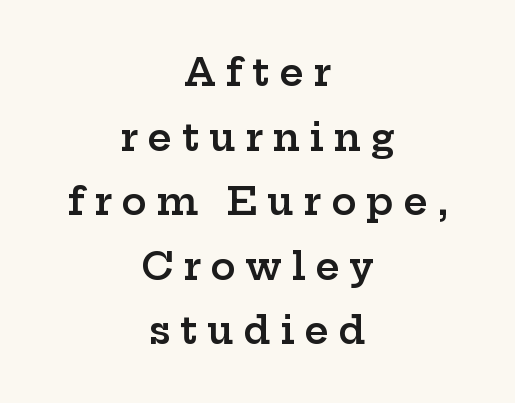
Reading down the column, the eye jumps a familiar distance to each next line. The rag falls on both sides of this text block equally. Check where the strokes stop: tiny serifs finish them off. Set as a demibold, roughly 600 on the weight scale.
